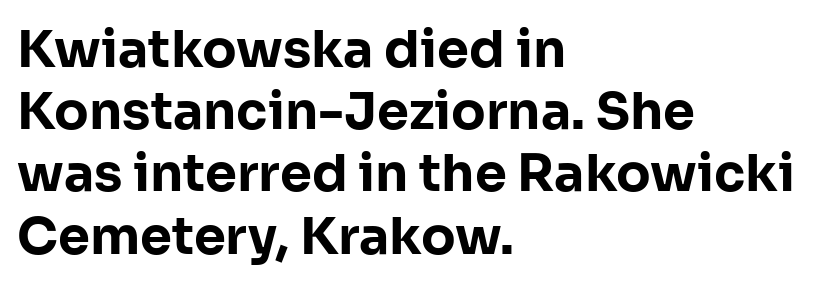
{"serif": "no", "italic": "no", "bold": "yes", "weight": "bold", "width": "normal", "stroke_contrast": "low", "x_height": "medium", "monospaced": "no", "underline": "no", "align": "left", "line_spacing_ratio": 1.22, "letter_spacing": "normal", "letter_spacing_em": 0.0, "glyph_px": 51}
